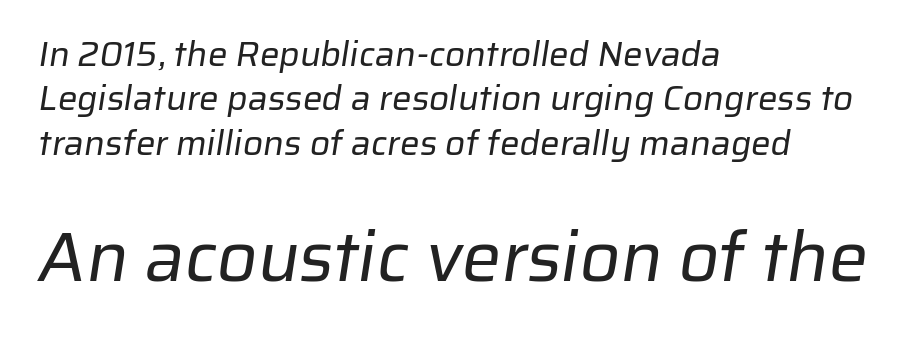
Leading: standard. This is sans-serif lettering, the kind often seen on screens and signage. Is this a heavy cut? Hardly; it is regular or lighter. The face used here is rendered with its standard letterfit.
